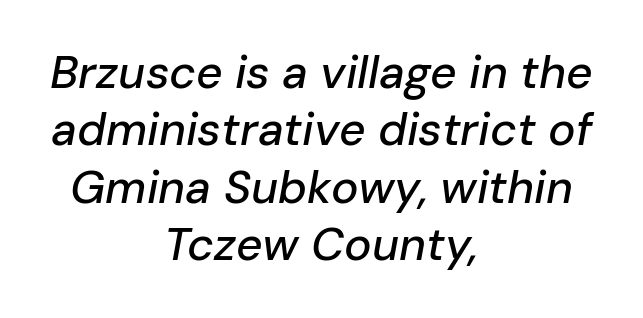
The image shows 46 px text type, italic (leaning right); set centered, normal line spacing (1.25x), normal letter spacing, not underlined; low stroke contrast and a medium x-height.
